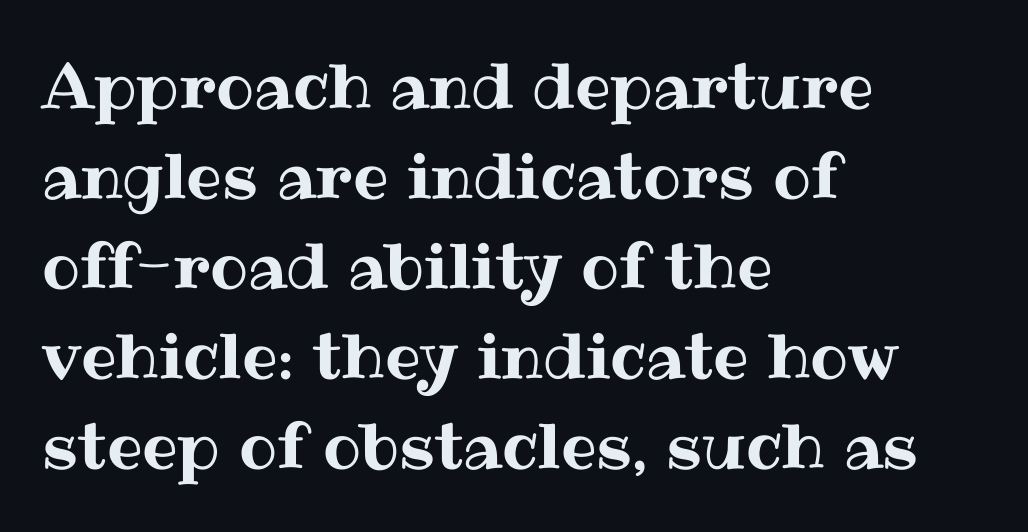
Q: Is the text italic (slanted)? A: No, it is upright.
Q: Is the text underlined? A: No.
Q: How is the paragraph aligned? A: Left-aligned.
Q: Is the spacing between letters normal or unusually wide? A: Normal.
Q: Is the spacing between lines tight, normal or loose? A: Normal.
Q: Width (condensed, normal, or wide)? A: Normal.
Q: Stroke contrast? A: Medium.
Q: x-height? A: Medium.
Q: Monospaced? A: No.
